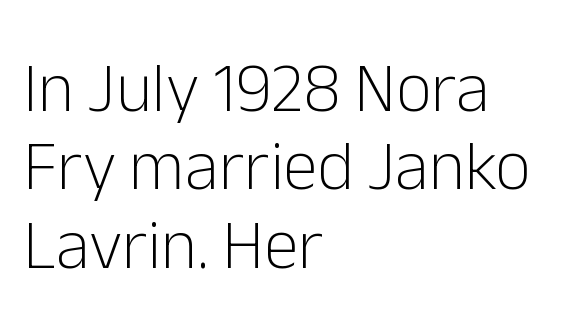
The image shows 70 px light sans-serif type, upright; set left-aligned, tight line spacing (1.12x), normal letter spacing, not underlined; low stroke contrast and a medium x-height.
